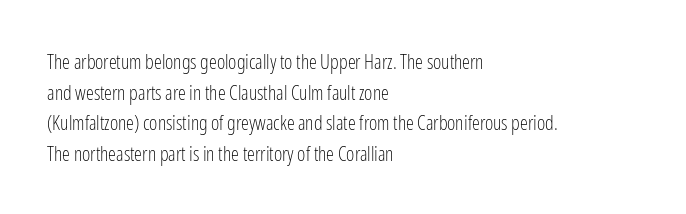
{"italic": "no", "bold": "no", "underline": "no", "align": "left", "line_spacing": "normal", "line_spacing_ratio": 1.53, "letter_spacing": "normal", "letter_spacing_em": 0.0, "glyph_px": 20}
